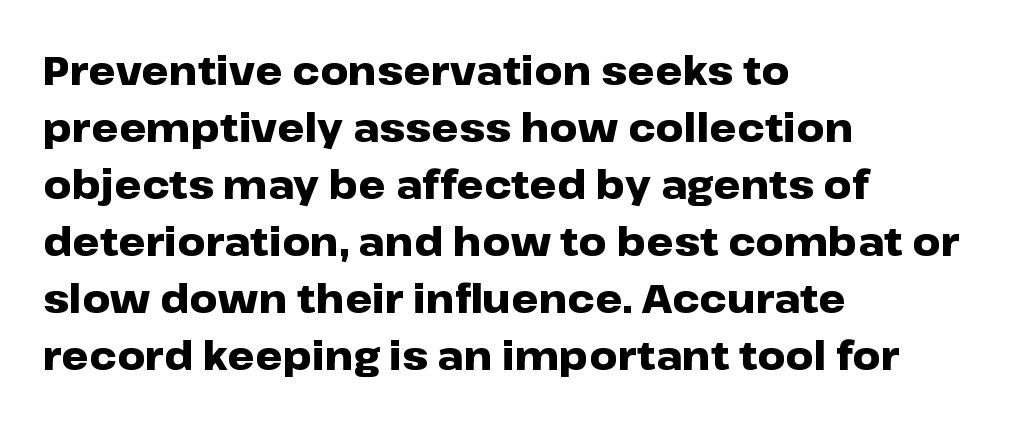
The image shows 39 px heavy, wide sans-serif type, upright; set left-aligned, normal line spacing (1.46x), normal letter spacing, not underlined; low stroke contrast and a medium x-height.
